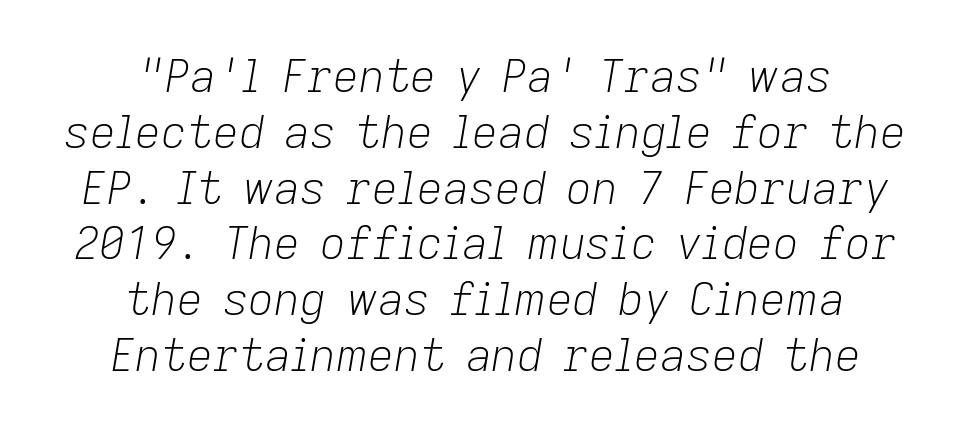
The image shows 45 px light type, italic (leaning right); set centered, line spacing 1.24x, normal letter spacing, not underlined; low stroke contrast and a medium x-height.
